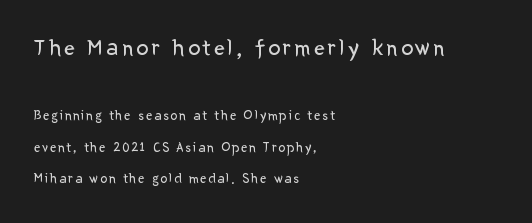
The image shows 24 px text type, upright; set left-aligned, loose line spacing (2.25x), not underlined; the first (top) block is 1.71x larger.
